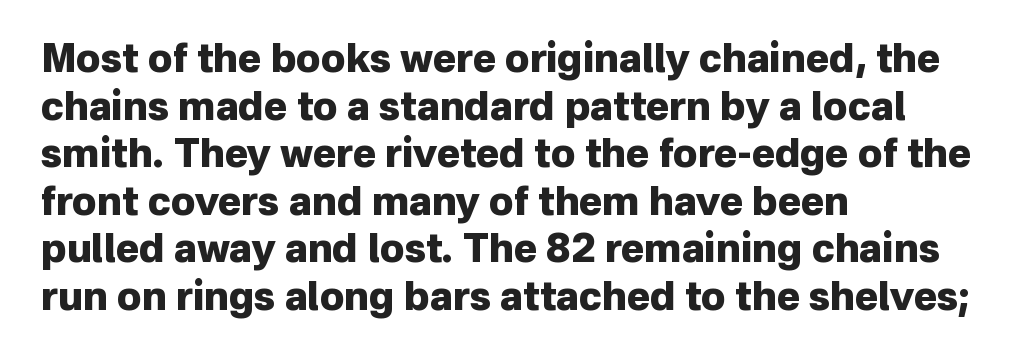
Style check: upright. Tracking value appears to be zero — textbook default spacing. The face used here has the dense, thick strokes of a bold. The gap between lines stays unmarked. The passage shown is typed in a proportional face where columns would drift. Typographically, this falls in the sans-serif category.
